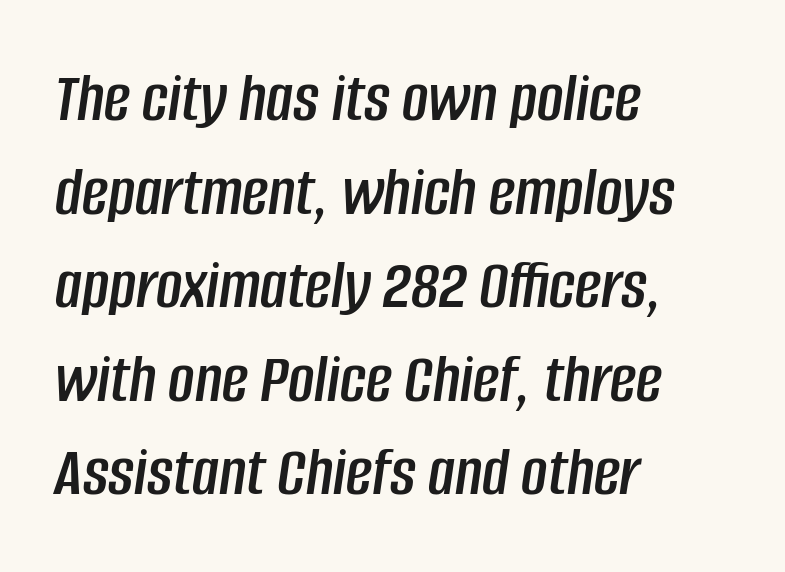
The image shows 72 px condensed type, italic (leaning right); set left-aligned, normal line spacing (1.3x), normal letter spacing, not underlined; low stroke contrast and a large x-height.
